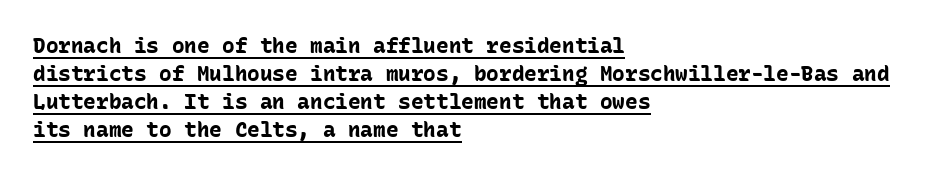
Does the weight exceed regular? Yes, all the way to bold. The face used here is rendered with its standard letterfit. Does a line run under the words? Yes, clearly. The letters stand straight up with perfectly vertical stems.
